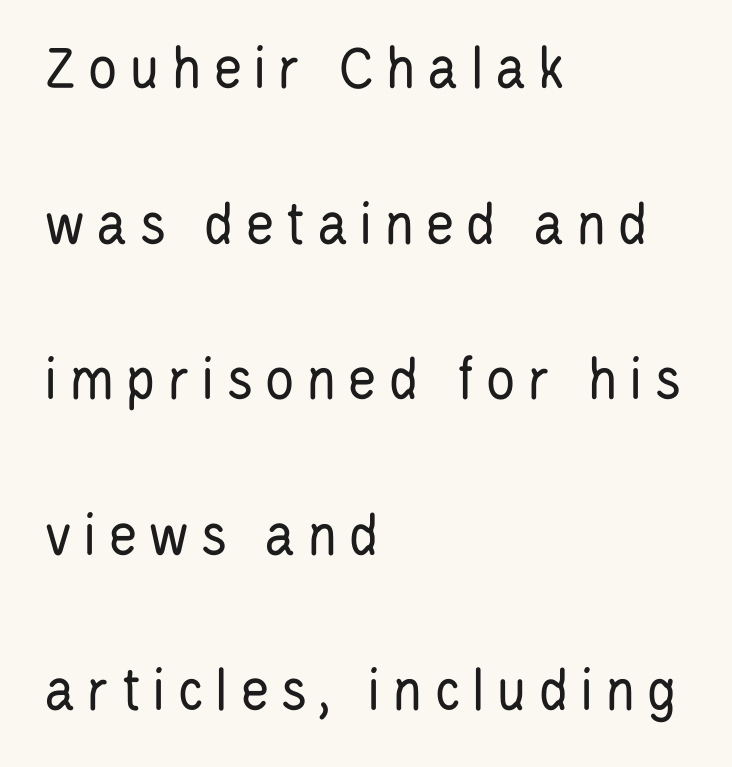
{"serif": "no", "italic": "no", "bold": "no", "weight": "regular", "width": "condensed", "stroke_contrast": "low", "x_height": "large", "monospaced": "no", "underline": "no", "align": "left", "line_spacing": "loose", "line_spacing_ratio": 2.47, "glyph_px": 63}
